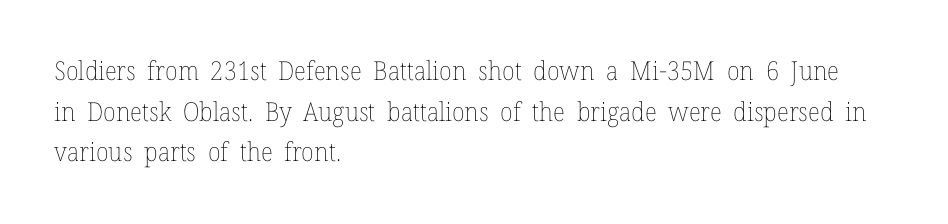
The zone under the glyphs is completely vacant. Letters have the restrained weight of plain body copy at most. Line beginnings align vertically; line endings do not. The gaps between neighbouring characters are ordinary and unremarkable.
